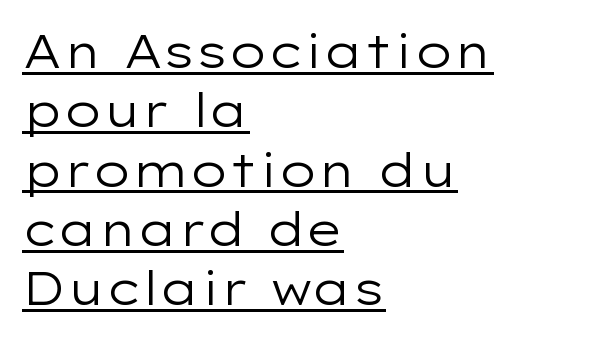
Q: Is the text bold? A: No.
Q: Is the text italic (slanted)? A: No, it is upright.
Q: Is the typeface a serif or a sans-serif typeface? A: Sans-serif.
Q: Is the text underlined? A: Yes.
Q: How is the paragraph aligned? A: Left-aligned.
Q: Is the spacing between letters normal or unusually wide? A: Normal.
Q: Is the spacing between lines tight, normal or loose? A: Normal.
Q: Width (condensed, normal, or wide)? A: Wide.
Q: Stroke contrast? A: Low.
Q: x-height? A: Medium.
Q: Monospaced? A: No.
